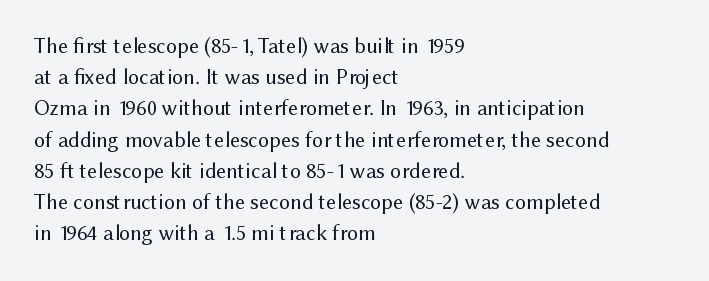
Q: Is the text bold? A: No.
Q: Is the text italic (slanted)? A: No, it is upright.
Q: Is the text underlined? A: No.
Q: How is the paragraph aligned? A: Left-aligned.
Q: Is the spacing between letters normal or unusually wide? A: Normal.
Q: Is the spacing between lines tight, normal or loose? A: Normal.
